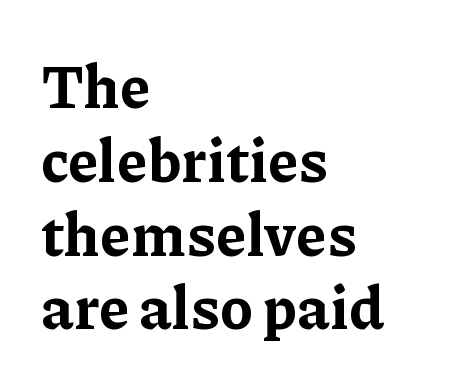
{"serif": "yes", "italic": "no", "bold": "yes", "weight": "bold", "width": "normal", "stroke_contrast": "low", "x_height": "medium", "monospaced": "no", "underline": "no", "align": "left", "line_spacing_ratio": 1.23, "letter_spacing": "normal", "letter_spacing_em": 0.0, "glyph_px": 60}
